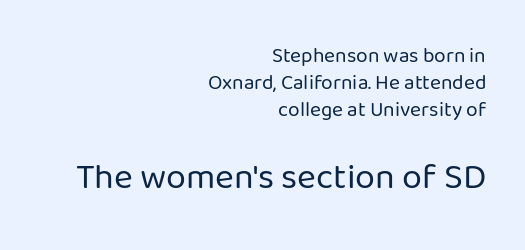
The letters advance in unequal steps, a hallmark of proportional type. Horizontal bands of white between lines are of average thickness. The baseline area is clear. The lines are quadded right. Ordinary non-slanted type is in use.
